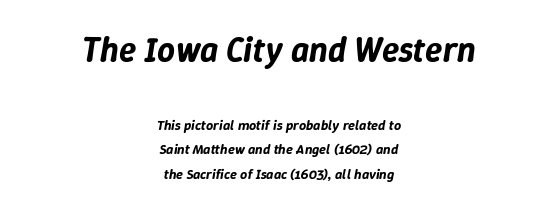
{"italic": "yes", "lean": "right", "slant_degrees": 9, "width": "normal", "stroke_contrast": "low", "x_height": "medium", "monospaced": "no", "underline": "no", "align": "center", "line_spacing_ratio": 1.76, "letter_spacing": "normal", "letter_spacing_em": 0.0, "larger_block": "first", "size_ratio": 2.5, "glyph_px": 35}
